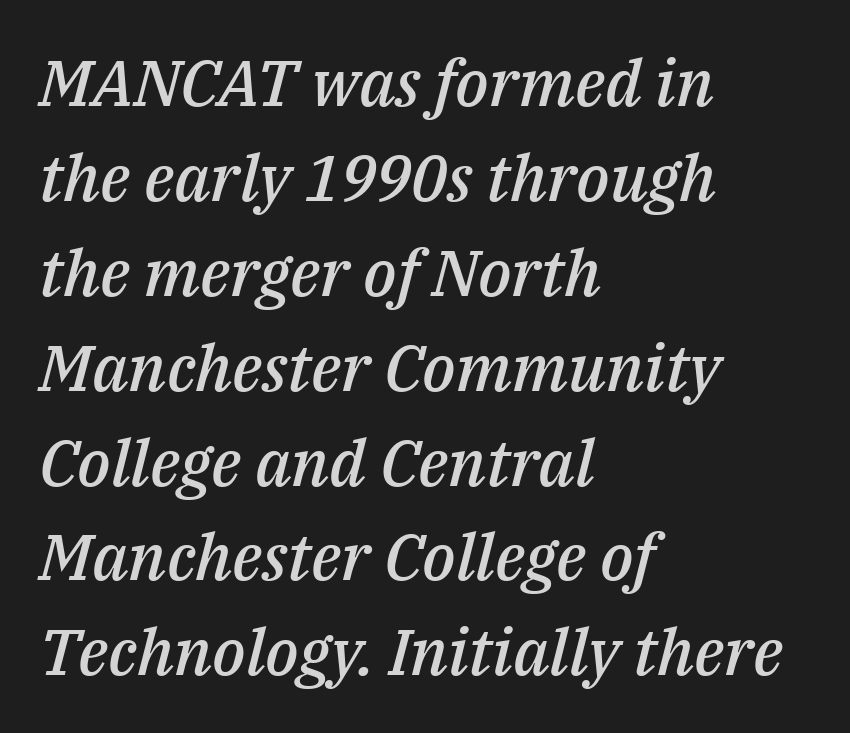
Q: Is the text bold? A: Semi-bold.
Q: Is the text italic (slanted)? A: Yes, it leans right by about 14 degrees.
Q: Is the text underlined? A: No.
Q: How is the paragraph aligned? A: Left-aligned.
Q: Is the spacing between letters normal or unusually wide? A: Normal.
Q: Is the spacing between lines tight, normal or loose? A: Normal.
Q: Width (condensed, normal, or wide)? A: Normal.
Q: Stroke contrast? A: Medium.
Q: x-height? A: Medium.
Q: Monospaced? A: No.
